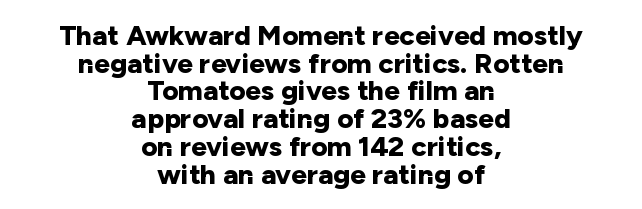
Q: Is the text bold? A: Yes.
Q: Is the text italic (slanted)? A: No, it is upright.
Q: Is the typeface a serif or a sans-serif typeface? A: Sans-serif.
Q: Is the text underlined? A: No.
Q: How is the paragraph aligned? A: Centered.
Q: Is the spacing between letters normal or unusually wide? A: Normal.
Q: Is the spacing between lines tight, normal or loose? A: Tight.
Q: Width (condensed, normal, or wide)? A: Normal.
Q: Stroke contrast? A: Low.
Q: x-height? A: Medium.
Q: Monospaced? A: No.
